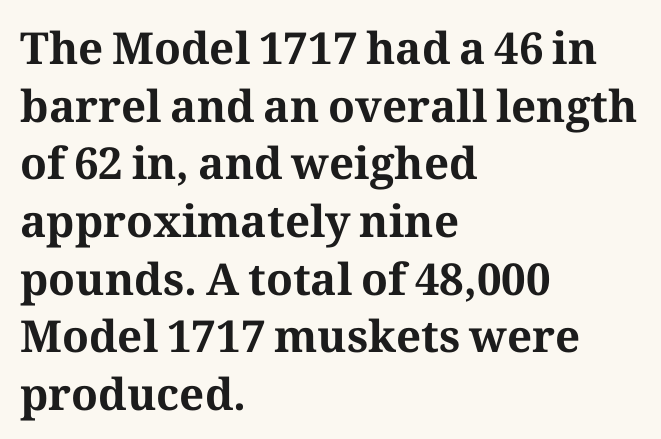
Q: Is the text bold? A: Yes.
Q: Is the text italic (slanted)? A: No, it is upright.
Q: Is the typeface a serif or a sans-serif typeface? A: Serif.
Q: Is the text underlined? A: No.
Q: How is the paragraph aligned? A: Left-aligned.
Q: Is the spacing between letters normal or unusually wide? A: Normal.
Q: Is the spacing between lines tight, normal or loose? A: Normal.
Q: Width (condensed, normal, or wide)? A: Normal.
Q: Stroke contrast? A: Medium.
Q: x-height? A: Medium.
Q: Monospaced? A: No.
